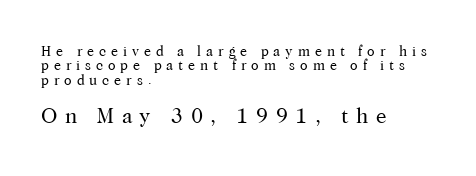
The image shows 21 px text type, upright; set left-aligned, tight line spacing (1.03x), unusually wide letter spacing (+0.35 em), not underlined; the second (bottom) block is 1.5x larger.
